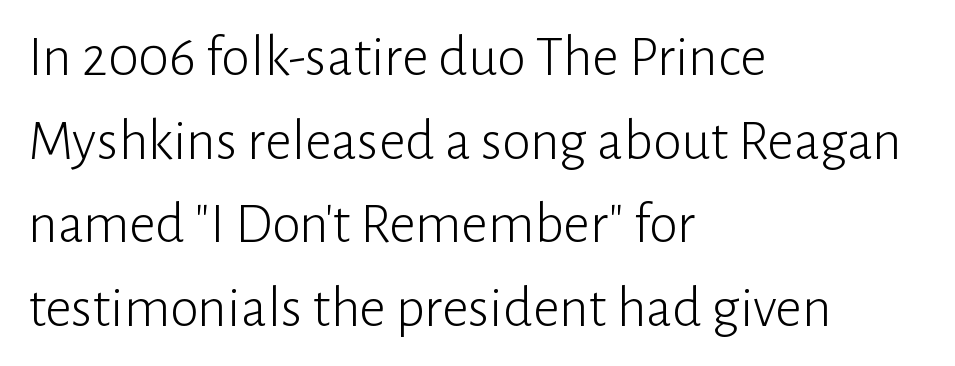
{"serif": "no", "italic": "no", "bold": "no", "weight": "light", "width": "normal", "stroke_contrast": "low", "x_height": "medium", "monospaced": "no", "underline": "no", "align": "left", "line_spacing": "normal", "line_spacing_ratio": 1.44, "letter_spacing": "normal", "letter_spacing_em": 0.0, "glyph_px": 58}
